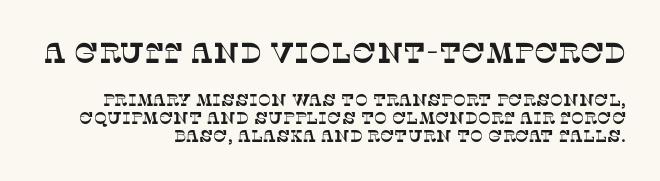
Q: Is the typeface a serif or a sans-serif typeface? A: Serif.
Q: Is the text underlined? A: No.
Q: How is the paragraph aligned? A: Right-aligned.
Q: Is the spacing between letters normal or unusually wide? A: Normal.
Q: Is the spacing between lines tight, normal or loose? A: Tight.
Q: Which block of text is set in a larger size, the first (top) or the second (bottom)? A: The first (top) one.
Q: Width (condensed, normal, or wide)? A: Normal.
Q: Stroke contrast? A: Low.
Q: x-height? A: Large.
Q: Monospaced? A: No.
